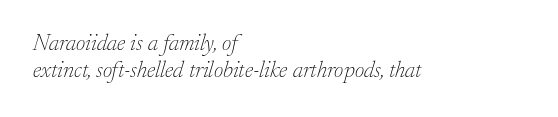
The space directly below the letters is spotless. A typesetter would call this zero additional tracking. The letters are slanted; this is an italic face. Visually the block forms a straight wall on the left and a jagged coastline on the right. The letterforms sit at book weight or below.
